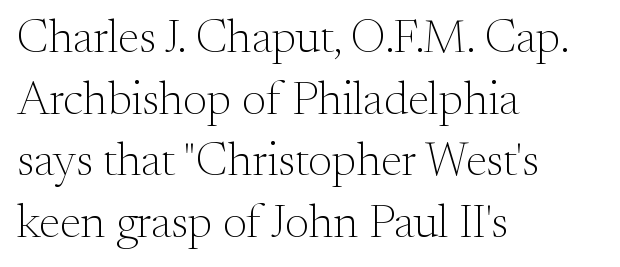
The image shows 47 px light serif type, upright; set left-aligned, normal line spacing (1.31x), normal letter spacing, not underlined; medium stroke contrast and a small x-height.
